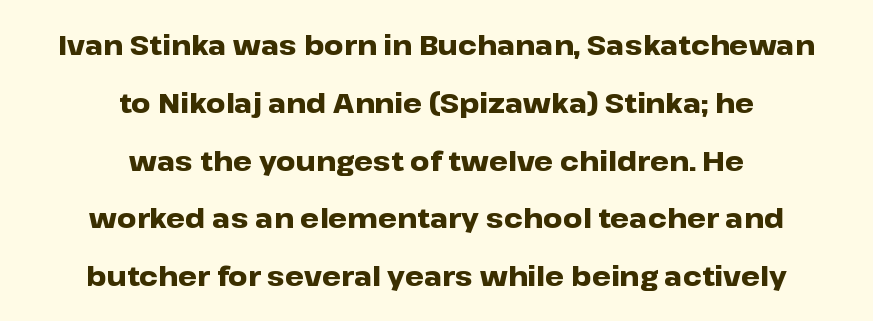
Q: Is the text bold? A: Yes.
Q: Is the text italic (slanted)? A: No, it is upright.
Q: Is the text underlined? A: No.
Q: How is the paragraph aligned? A: Centered.
Q: Is the spacing between letters normal or unusually wide? A: Normal.
Q: Is the spacing between lines tight, normal or loose? A: Loose.
